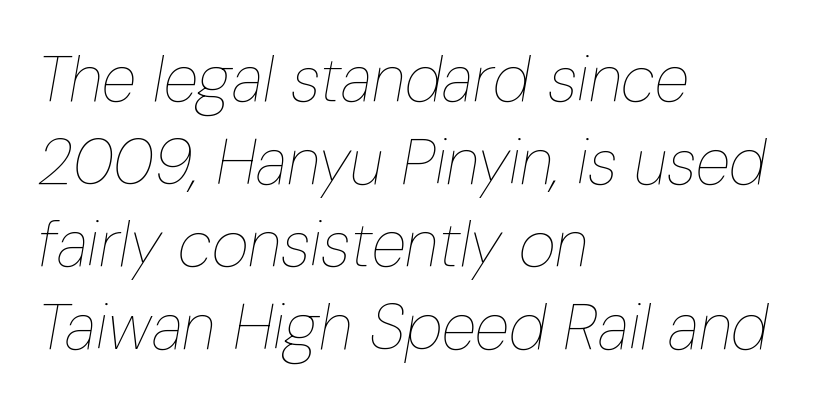
Spacing verdict: proportional, widths tailored to each character. The baseline area is clear. Honestly, the letter spacing is just normal — you wouldn't notice it. Slant detected: the letters are inclined.
